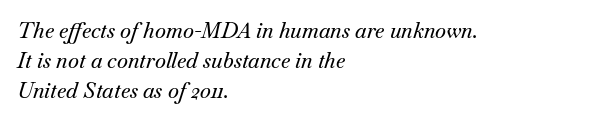
The image shows 21 px text type, italic (leaning right); set left-aligned, normal line spacing (1.43x), normal letter spacing, not underlined.
